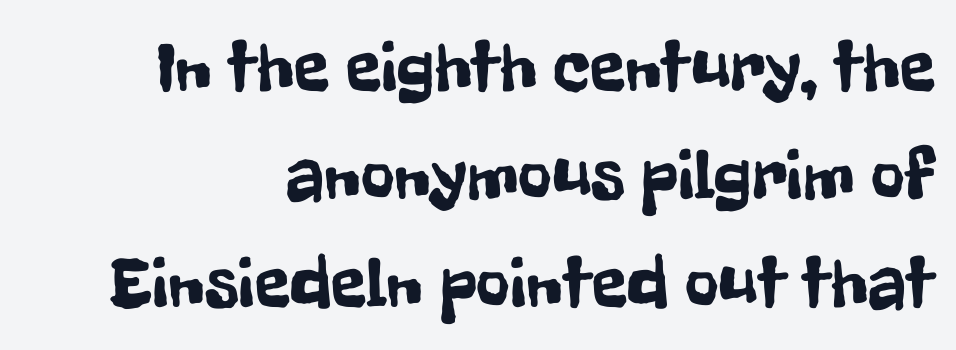
The leading is moderate, giving the passage an even texture. Every stem runs plumb, perpendicular to the baseline. The lines in this sample share a right terminus and differ only in where they begin. This rendering features lettering with no underline. These lines keep a tight, regular rhythm from letter to letter. The font family rendered here belongs to the sans-serif group.
